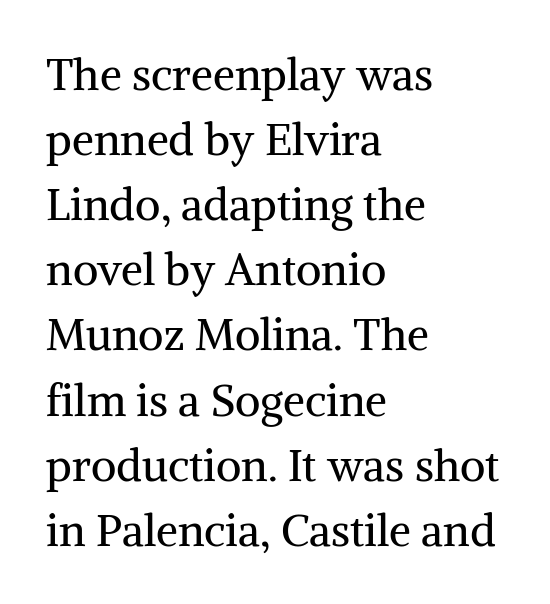
{"serif": "yes", "italic": "no", "bold": "no", "weight": "regular", "width": "normal", "stroke_contrast": "medium", "x_height": "medium", "monospaced": "no", "underline": "no", "align": "left", "line_spacing": "normal", "line_spacing_ratio": 1.48, "letter_spacing": "normal", "letter_spacing_em": 0.0, "glyph_px": 44}
